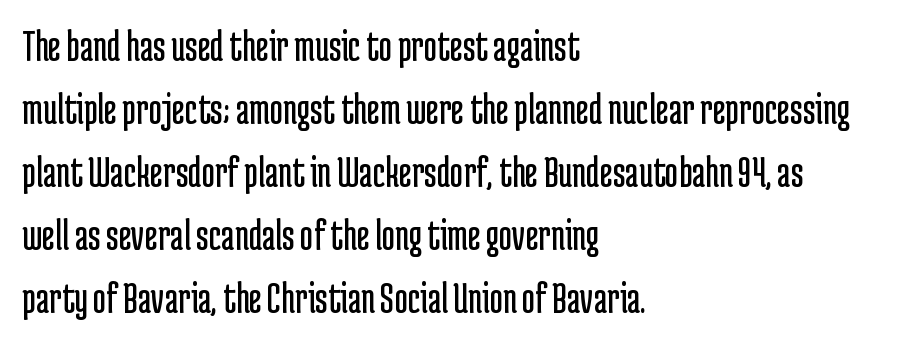
Typographically, this falls in the sans-serif category. Each letter keeps its own natural width here, so spacing adapts to shape. No extra tracking has been applied to these lines. Evenly set lines give the paragraph a standard silhouette. Descender tails drop into unmarked territory.
